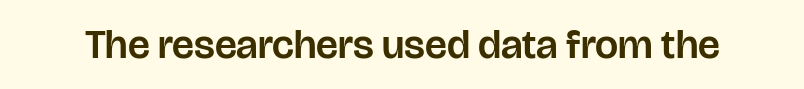
The image shows 41 px sans-serif type, upright; set normal letter spacing, not underlined; low stroke contrast and a large x-height.
